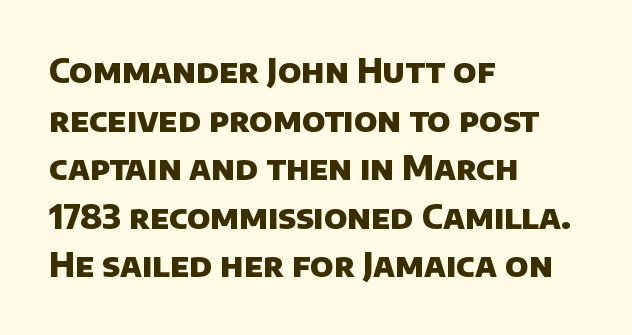
The image shows 33 px heavy sans-serif type; set left-aligned, normal line spacing (1.47x), normal letter spacing, not underlined; low stroke contrast and a large x-height.
